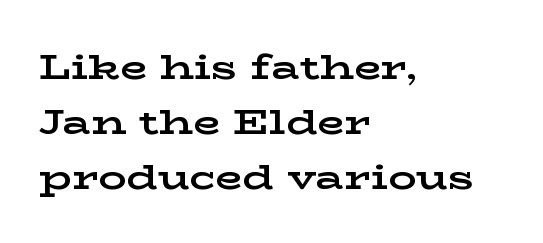
The image shows 35 px bold, wide serif type, upright; set left-aligned, normal line spacing (1.57x), normal letter spacing, not underlined; low stroke contrast and a medium x-height.
